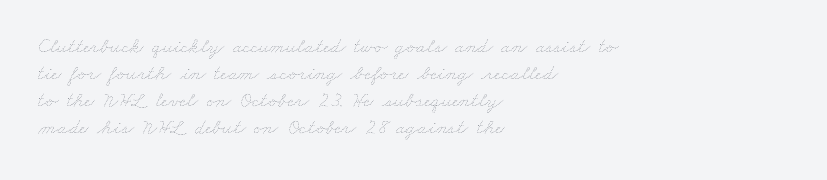
{"bold": "no", "underline": "no", "align": "left", "line_spacing": "normal", "line_spacing_ratio": 1.29, "letter_spacing": "normal", "letter_spacing_em": 0.0, "glyph_px": 21}
